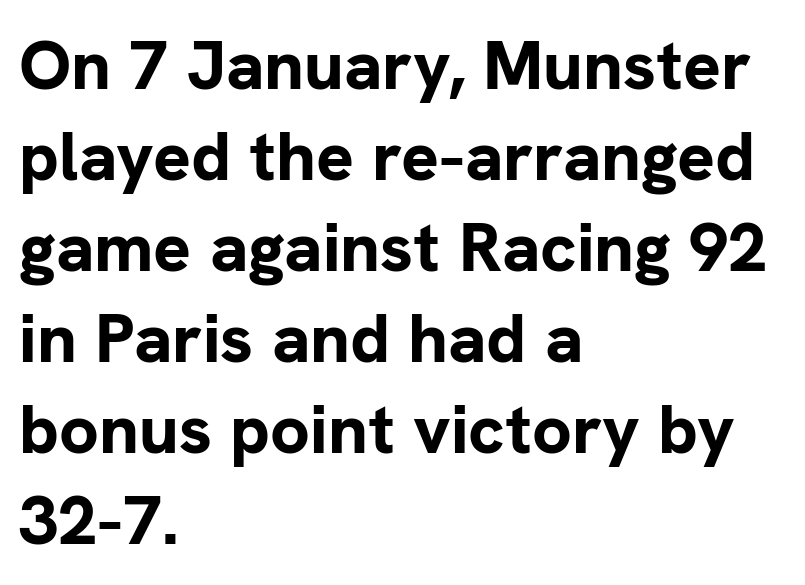
Q: Is the text bold? A: Yes.
Q: Is the text italic (slanted)? A: No, it is upright.
Q: Is the typeface a serif or a sans-serif typeface? A: Sans-serif.
Q: Is the text underlined? A: No.
Q: How is the paragraph aligned? A: Left-aligned.
Q: Is the spacing between letters normal or unusually wide? A: Normal.
Q: Is the spacing between lines tight, normal or loose? A: Normal.
Q: Width (condensed, normal, or wide)? A: Normal.
Q: Stroke contrast? A: Low.
Q: x-height? A: Medium.
Q: Monospaced? A: No.
